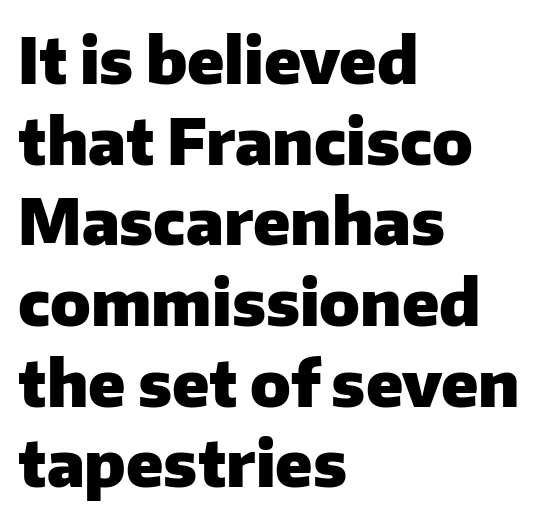
Posture: upright roman. Descenders are the only things crossing below the line. The face used here is proportionally spaced, like ordinary book or web type. Short and long lines alike share a common starting point at left.
